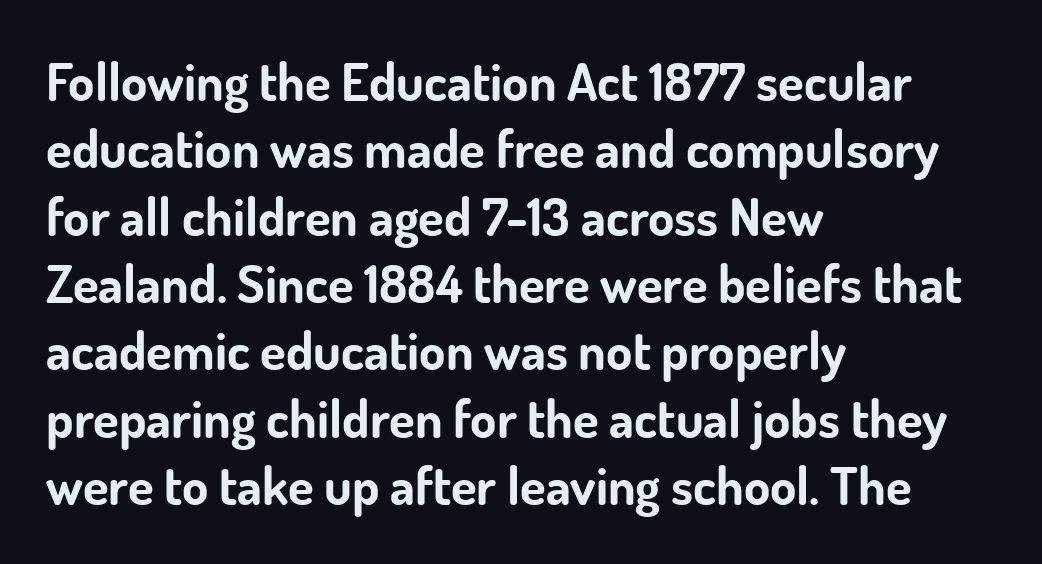
Q: Is the text bold? A: Yes.
Q: Is the text italic (slanted)? A: No, it is upright.
Q: Is the typeface a serif or a sans-serif typeface? A: Sans-serif.
Q: Is the text underlined? A: No.
Q: How is the paragraph aligned? A: Left-aligned.
Q: Is the spacing between letters normal or unusually wide? A: Normal.
Q: Is the spacing between lines tight, normal or loose? A: Normal.
Q: Width (condensed, normal, or wide)? A: Normal.
Q: Stroke contrast? A: Low.
Q: x-height? A: Small.
Q: Monospaced? A: No.
